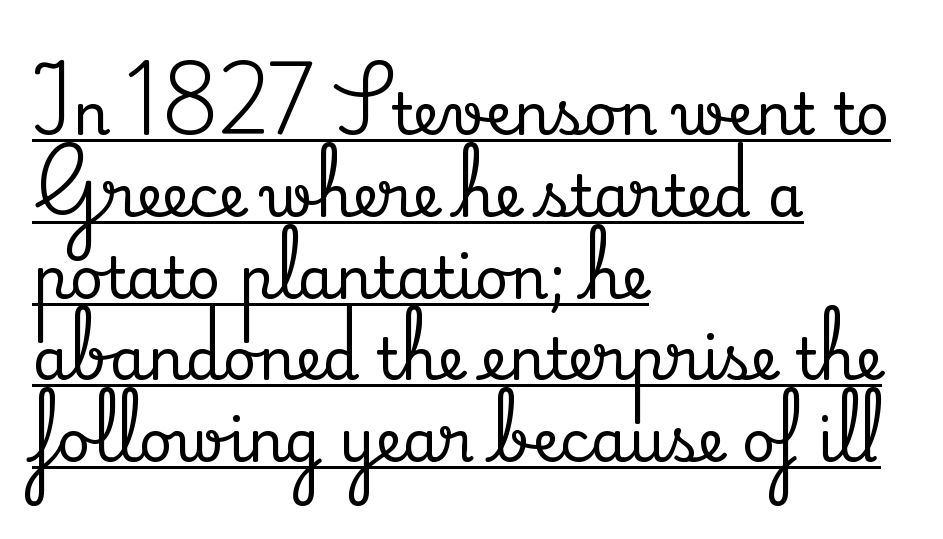
Q: Is the text italic (slanted)? A: No, it is upright.
Q: Is the typeface a serif or a sans-serif typeface? A: Serif.
Q: Is the text underlined? A: Yes.
Q: How is the paragraph aligned? A: Left-aligned.
Q: Is the spacing between letters normal or unusually wide? A: Normal.
Q: Is the spacing between lines tight, normal or loose? A: Normal.
Q: Width (condensed, normal, or wide)? A: Normal.
Q: Stroke contrast? A: Medium.
Q: x-height? A: Small.
Q: Monospaced? A: No.
